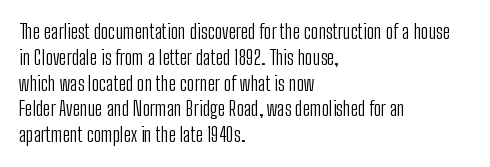
Q: Is the text bold? A: No.
Q: Is the text italic (slanted)? A: No, it is upright.
Q: Is the text underlined? A: No.
Q: How is the paragraph aligned? A: Left-aligned.
Q: Is the spacing between letters normal or unusually wide? A: Normal.
Q: Is the spacing between lines tight, normal or loose? A: Normal.
